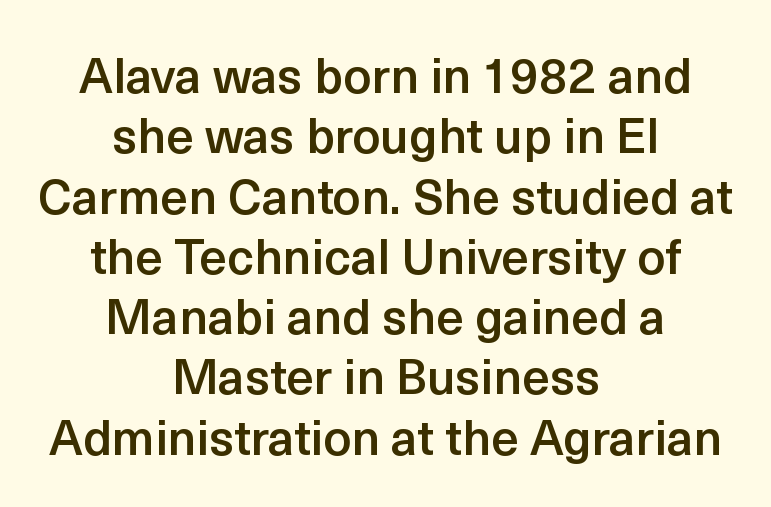
The paragraph has two soft edges and a firm central axis. The glyphs have the mass of a demibold cut, below bold. This sample has the flowing, uneven cadence of proportional lettering. This rendering leaves character spacing at its baseline value. I'd call this a sans setting — the letters go barefoot. The gap between lines stays unmarked.
